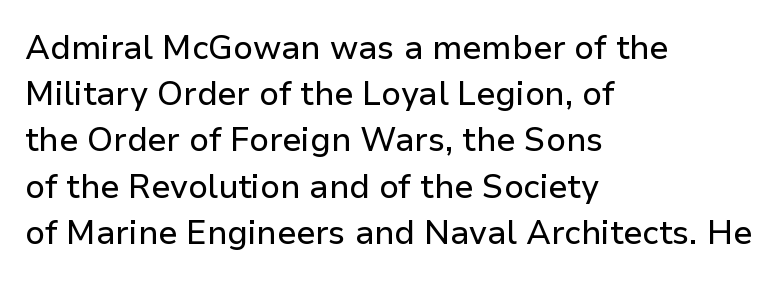
Q: Is the text italic (slanted)? A: No, it is upright.
Q: Is the typeface a serif or a sans-serif typeface? A: Sans-serif.
Q: Is the text underlined? A: No.
Q: How is the paragraph aligned? A: Left-aligned.
Q: Is the spacing between letters normal or unusually wide? A: Normal.
Q: Is the spacing between lines tight, normal or loose? A: Normal.
Q: Width (condensed, normal, or wide)? A: Normal.
Q: Stroke contrast? A: Low.
Q: x-height? A: Medium.
Q: Monospaced? A: No.
